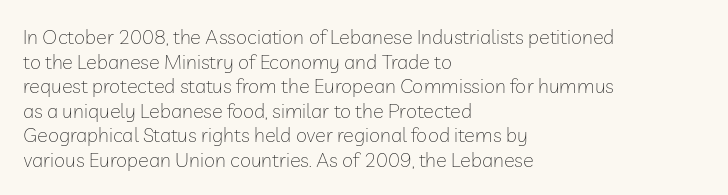
{"italic": "no", "bold": "no", "underline": "no", "align": "left", "line_spacing_ratio": 1.23, "letter_spacing": "normal", "letter_spacing_em": 0.0, "glyph_px": 20}
